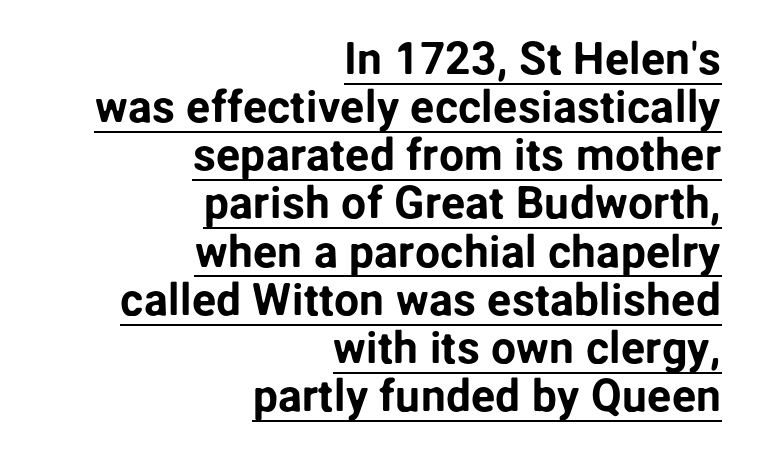
Q: Is the text italic (slanted)? A: No, it is upright.
Q: Is the typeface a serif or a sans-serif typeface? A: Sans-serif.
Q: Is the text underlined? A: Yes.
Q: How is the paragraph aligned? A: Right-aligned.
Q: Is the spacing between letters normal or unusually wide? A: Normal.
Q: Is the spacing between lines tight, normal or loose? A: Tight.
Q: Width (condensed, normal, or wide)? A: Normal.
Q: Stroke contrast? A: Low.
Q: x-height? A: Medium.
Q: Monospaced? A: No.
